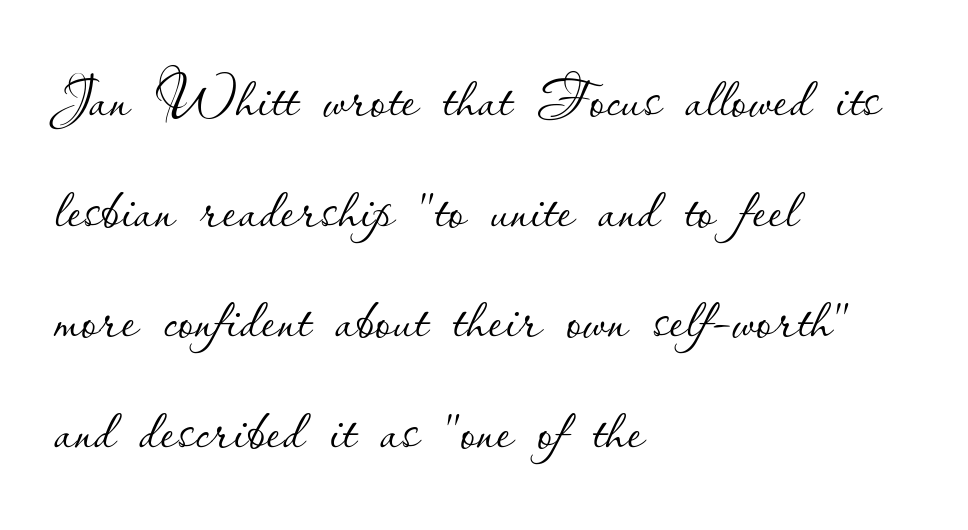
{"bold": "no", "weight": "thin", "width": "normal", "stroke_contrast": "low", "x_height": "small", "monospaced": "no", "underline": "no", "align": "left", "line_spacing": "normal", "line_spacing_ratio": 1.4, "letter_spacing": "normal", "letter_spacing_em": 0.0, "glyph_px": 79}
